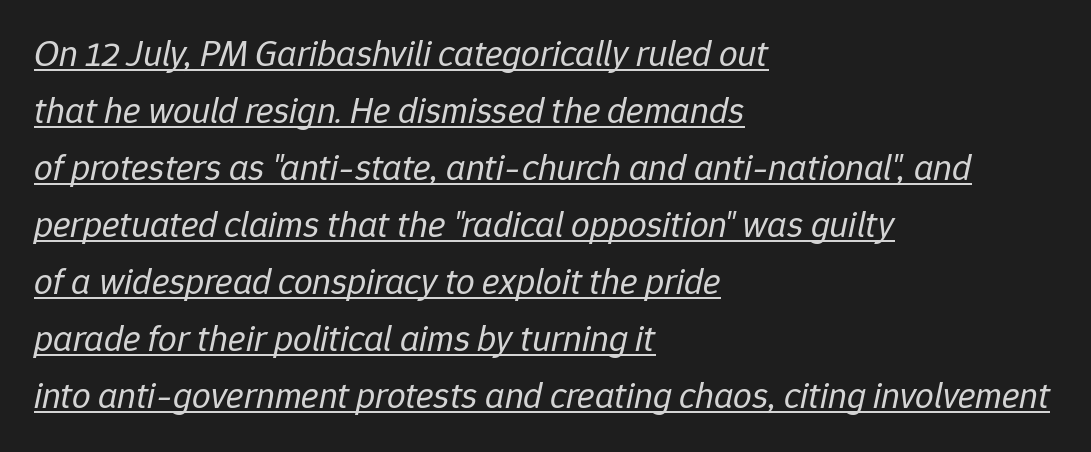
Would a proofreader flag this as italicized? Yes. Does the copy run flush right? No — it runs flush left. The passage shown stacks its lines at a standard gap. The tracking reads as untouched default to a designer's eye.
